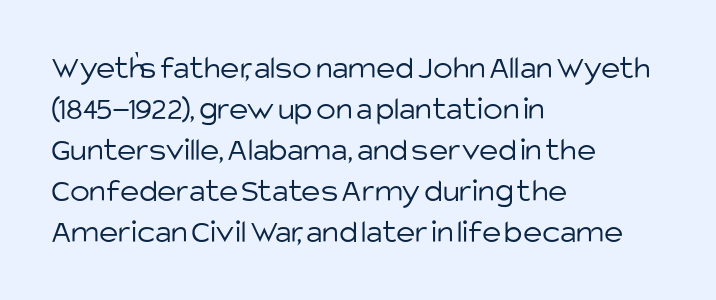
The image shows 33 px light sans-serif type, upright; set left-aligned, line spacing 1.24x, normal letter spacing, not underlined; low stroke contrast and a large x-height.
